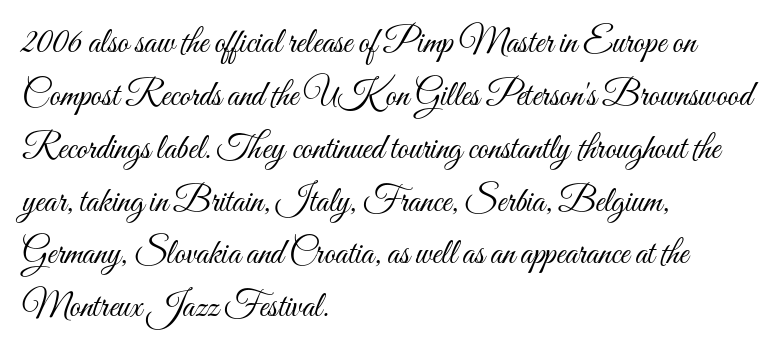
The image shows 35 px light, condensed type; set left-aligned, normal line spacing (1.51x), normal letter spacing, not underlined; medium stroke contrast and a small x-height.
